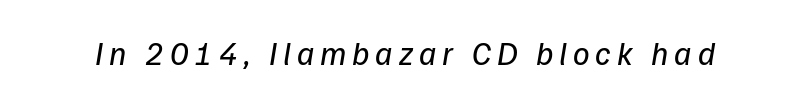
The image shows 33 px regular-weight sans-serif type; set not underlined; low stroke contrast and a medium x-height.
